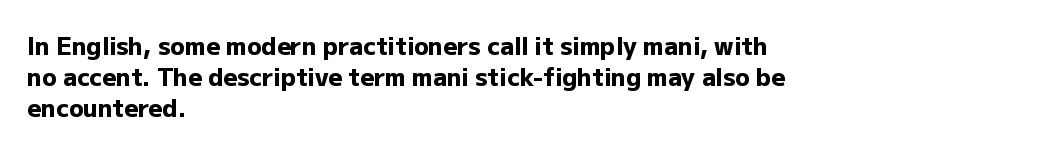
If you measured baseline to baseline, you'd find a middling distance. The specimen reads as upright at a glance. Glyph-to-glyph distance matches everyday printed text. Heavy, bold letterforms. Each row of text sits above clean, open space.
